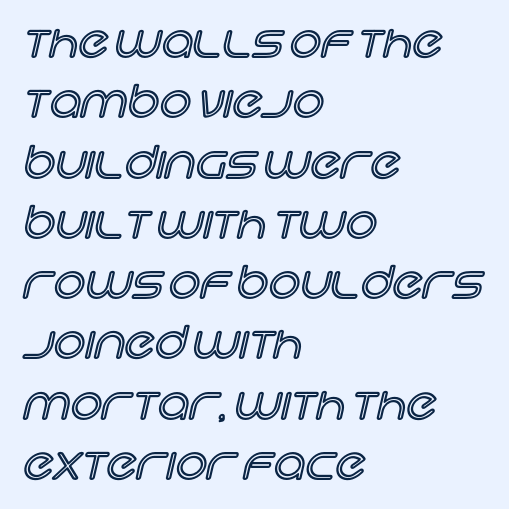
Q: Is the text italic (slanted)? A: Yes.
Q: Is the text underlined? A: No.
Q: How is the paragraph aligned? A: Left-aligned.
Q: Is the spacing between letters normal or unusually wide? A: Normal.
Q: Is the spacing between lines tight, normal or loose? A: Normal.
Q: Width (condensed, normal, or wide)? A: Normal.
Q: x-height? A: Large.
Q: Monospaced? A: No.
